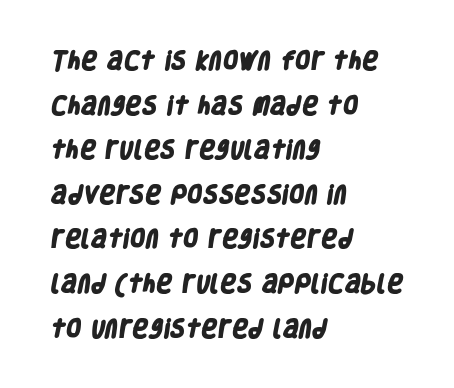
Q: Is the text bold? A: Yes.
Q: Is the text underlined? A: No.
Q: How is the paragraph aligned? A: Left-aligned.
Q: Is the spacing between letters normal or unusually wide? A: Normal.
Q: Is the spacing between lines tight, normal or loose? A: Loose.
